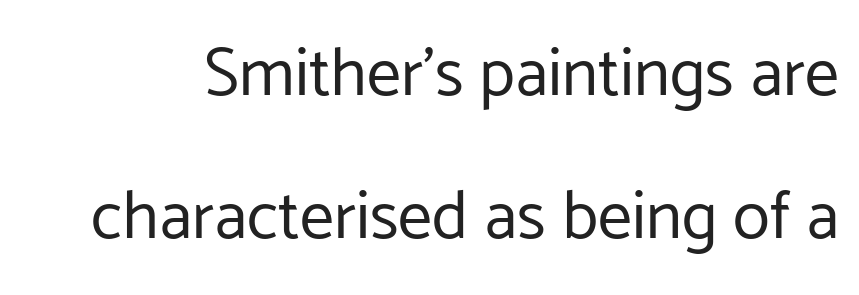
{"serif": "no", "italic": "no", "bold": "no", "weight": "regular", "width": "normal", "stroke_contrast": "low", "x_height": "medium", "monospaced": "no", "underline": "no", "line_spacing": "loose", "line_spacing_ratio": 2.1, "letter_spacing": "normal", "letter_spacing_em": 0.0, "glyph_px": 68}
